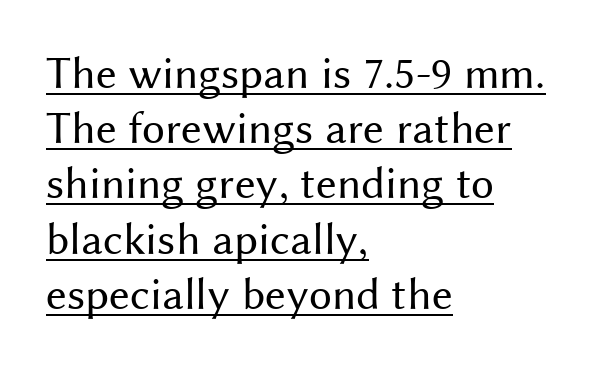
{"serif": "no", "italic": "no", "bold": "no", "weight": "regular", "width": "normal", "stroke_contrast": "medium", "x_height": "medium", "monospaced": "no", "underline": "yes", "align": "left", "line_spacing_ratio": 1.2, "letter_spacing": "normal", "letter_spacing_em": 0.0, "glyph_px": 46}
